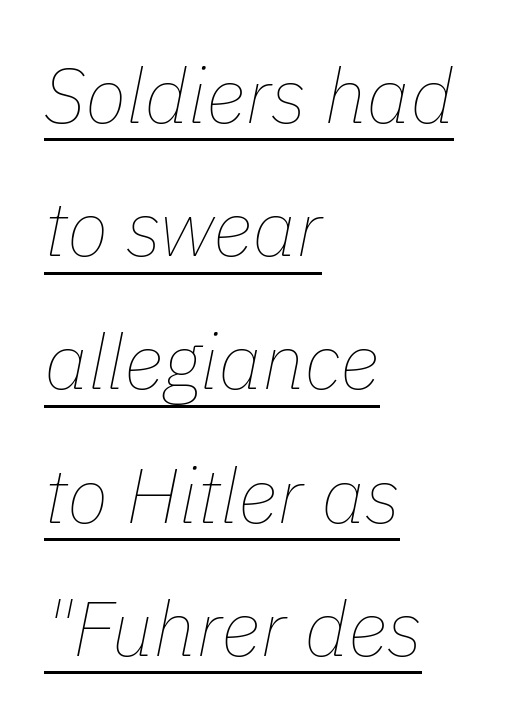
Q: Is the text bold? A: No.
Q: Is the text italic (slanted)? A: Yes, it leans right by about 11 degrees.
Q: Is the text underlined? A: Yes.
Q: How is the paragraph aligned? A: Left-aligned.
Q: Is the spacing between letters normal or unusually wide? A: Normal.
Q: Width (condensed, normal, or wide)? A: Normal.
Q: Stroke contrast? A: Low.
Q: x-height? A: Medium.
Q: Monospaced? A: No.
